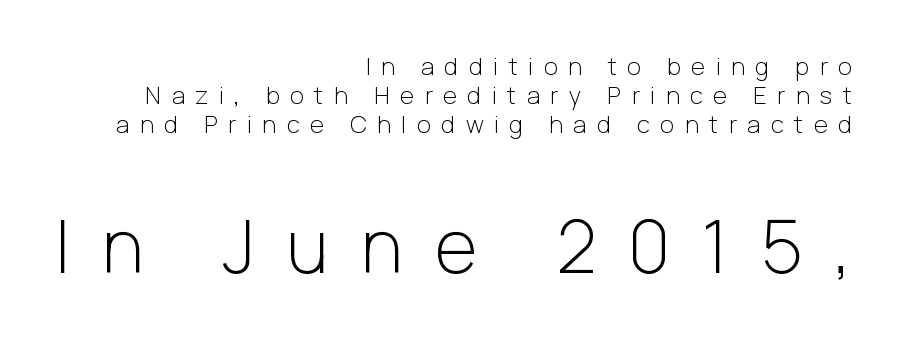
{"serif": "no", "italic": "no", "bold": "no", "weight": "light", "width": "normal", "stroke_contrast": "low", "x_height": "medium", "monospaced": "no", "underline": "no", "align": "right", "line_spacing_ratio": 1.21, "letter_spacing": "wide", "letter_spacing_em": 0.44, "larger_block": "second", "size_ratio": 3.04, "glyph_px": 73}
